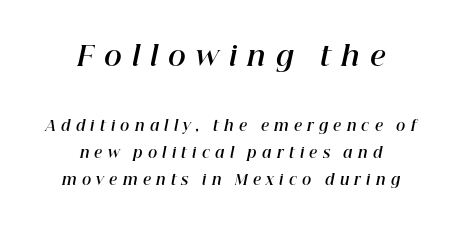
{"italic": "yes", "lean": "right", "slant_degrees": 12, "bold": "yes", "underline": "no", "align": "center", "line_spacing": "loose", "line_spacing_ratio": 1.96, "letter_spacing": "wide", "letter_spacing_em": 0.38, "larger_block": "first", "size_ratio": 1.93, "glyph_px": 27}
